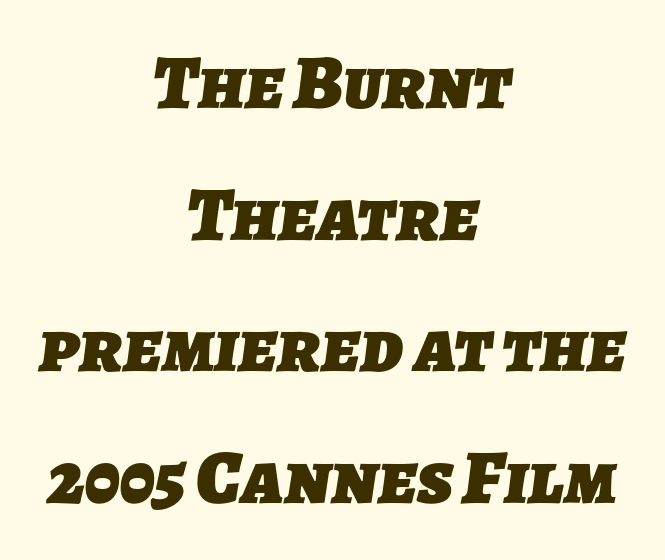
{"serif": "no", "bold": "yes", "weight": "heavy", "width": "normal", "stroke_contrast": "low", "x_height": "medium", "monospaced": "no", "underline": "no", "align": "center", "line_spacing_ratio": 1.71, "letter_spacing": "normal", "letter_spacing_em": 0.0, "glyph_px": 77}
